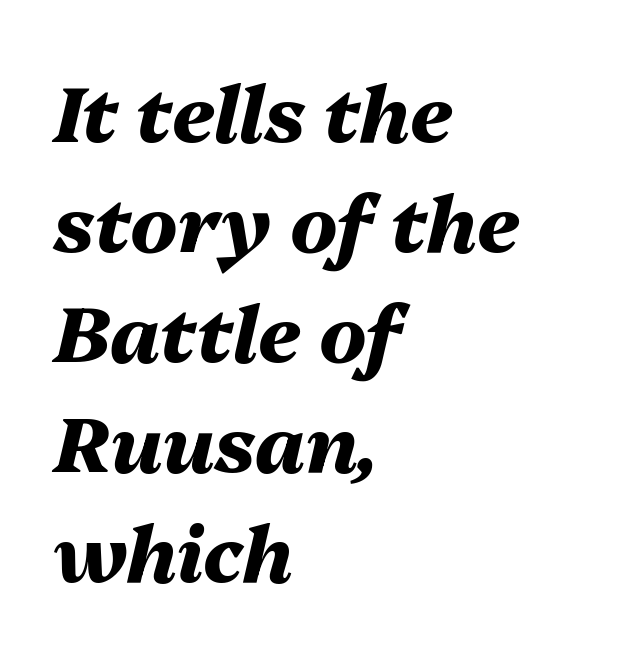
The image shows 78 px heavy type, italic (leaning right); set left-aligned, normal line spacing (1.41x), normal letter spacing, not underlined; medium stroke contrast and a medium x-height.
